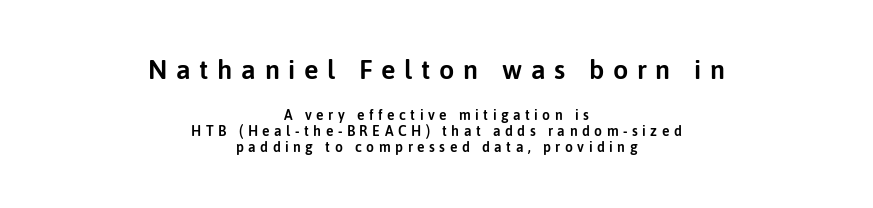
The image shows 27 px text type, upright; set centered, tight line spacing (1.15x), unusually wide letter spacing (+0.32 em), not underlined; the first (top) block is 1.93x larger.
